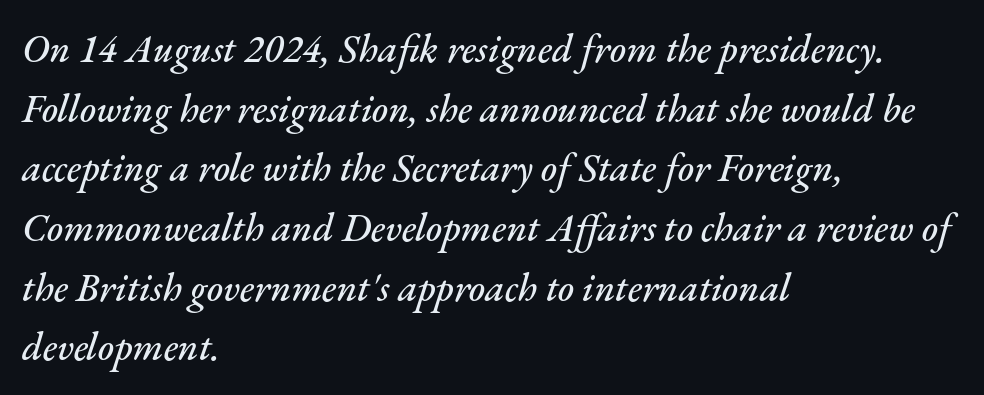
Note the varied advance widths — an 'i' is clearly narrower than an 'm'. Normally led — the rows are evenly, conventionally spaced. Is the type slanted? Yes — the strokes lean at a clear angle. The rag falls on the right side of this text block.
